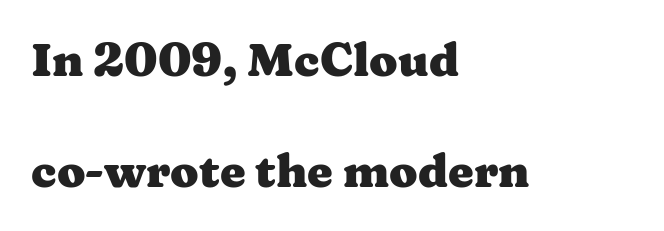
The strokes are fattened all the way to bold. All the whitespace from short lines collects on the right. The letters stand straight up with perfectly vertical stems. You could not count columns in this text — the font is proportionally spaced.
